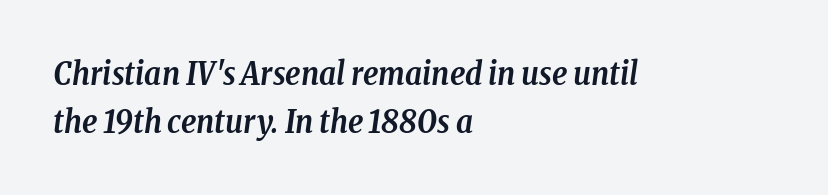
Students, observe: this is what conventionally led text looks like. Looks like regular typesetting: each glyph gets only the width it needs. Check under the words: just untouched page. Note: serifs present on the glyphs. The letterforms sit shoulder to shoulder at normal distance. Emphasis by weight is at full strength: bold.
